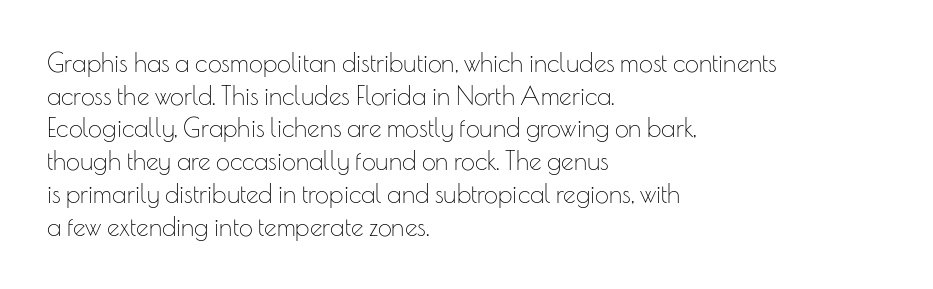
What's the leading like? Ordinary, nothing unusual. The passage shown has conventional tracking throughout. The typography opts for an upright posture over an oblique one. The passage is arranged the way most books set body copy — flush left.
